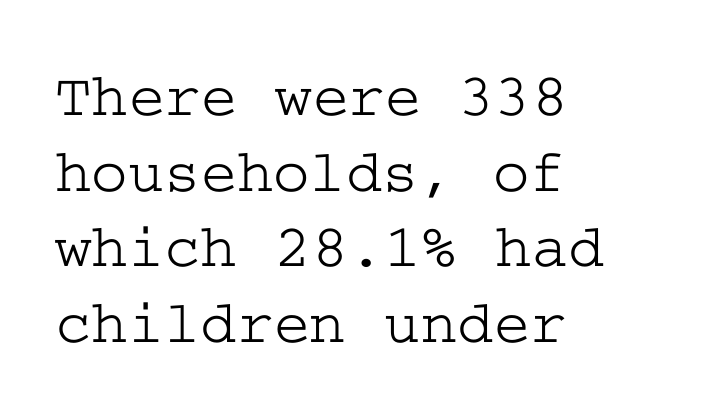
This rendering employs a face with finishing strokes, i.e., a serif. Look at the tracking — it's just the regular setting, nothing added. Characters remain perfectly vertical along every line. Clear beneath every line of the passage. The lines are quadded left.
